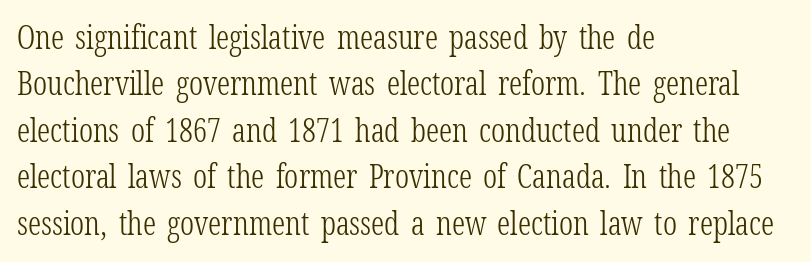
Q: Is the text bold? A: No.
Q: Is the text italic (slanted)? A: No, it is upright.
Q: Is the typeface a serif or a sans-serif typeface? A: Serif.
Q: Is the text underlined? A: No.
Q: How is the paragraph aligned? A: Left-aligned.
Q: Is the spacing between letters normal or unusually wide? A: Normal.
Q: Is the spacing between lines tight, normal or loose? A: Normal.
Q: Width (condensed, normal, or wide)? A: Condensed.
Q: Stroke contrast? A: Low.
Q: x-height? A: Medium.
Q: Monospaced? A: No.
